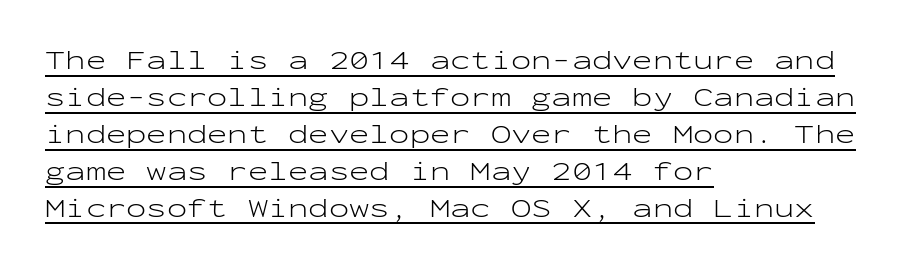
Q: Is the text bold? A: No.
Q: Is the text italic (slanted)? A: No, it is upright.
Q: Is the text underlined? A: Yes.
Q: How is the paragraph aligned? A: Left-aligned.
Q: Is the spacing between letters normal or unusually wide? A: Normal.
Q: Is the spacing between lines tight, normal or loose? A: Normal.
